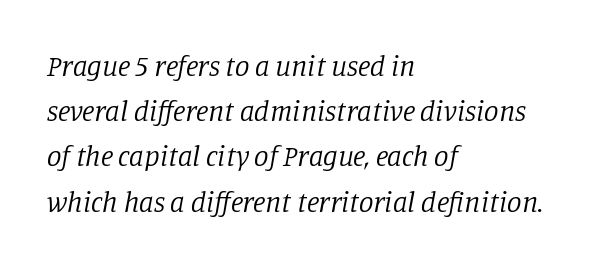
{"serif": "yes", "italic": "yes", "lean": "right", "slant_degrees": 11, "bold": "no", "weight": "regular", "width": "normal", "stroke_contrast": "low", "x_height": "large", "monospaced": "no", "underline": "no", "align": "left", "line_spacing": "normal", "line_spacing_ratio": 1.56, "letter_spacing": "normal", "letter_spacing_em": 0.0, "glyph_px": 29}
